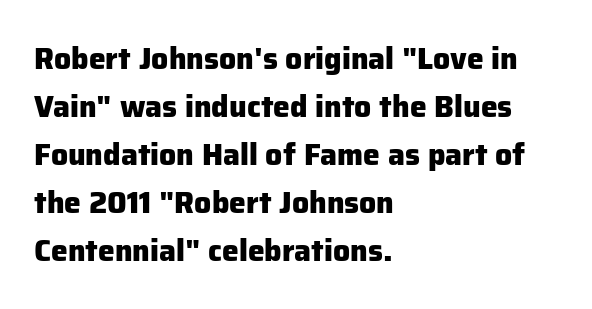
The image shows 30 px heavy sans-serif type, upright; set left-aligned, normal line spacing (1.6x), normal letter spacing, not underlined; low stroke contrast and a medium x-height.
